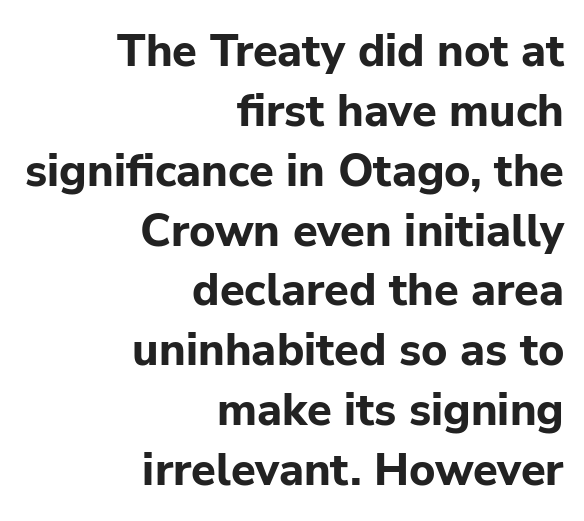
Is there much room between lines? A standard amount, neither cramped nor airy. Serifs: no, the terminals of the letterforms are clean. Ordinary non-slanted type is in use. This sample has the flowing, uneven cadence of proportional lettering. No word sits above an underline.
